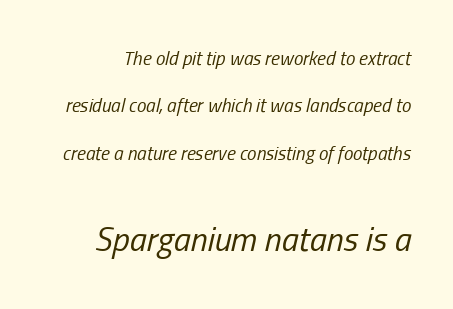
Q: Is the text bold? A: No.
Q: Is the text italic (slanted)? A: Yes, it leans right by about 13 degrees.
Q: Is the text underlined? A: No.
Q: Is the spacing between letters normal or unusually wide? A: Normal.
Q: Is the spacing between lines tight, normal or loose? A: Loose.
Q: Which block of text is set in a larger size, the first (top) or the second (bottom)? A: The second (bottom) one.
Q: Width (condensed, normal, or wide)? A: Condensed.
Q: Stroke contrast? A: Low.
Q: x-height? A: Medium.
Q: Monospaced? A: No.
